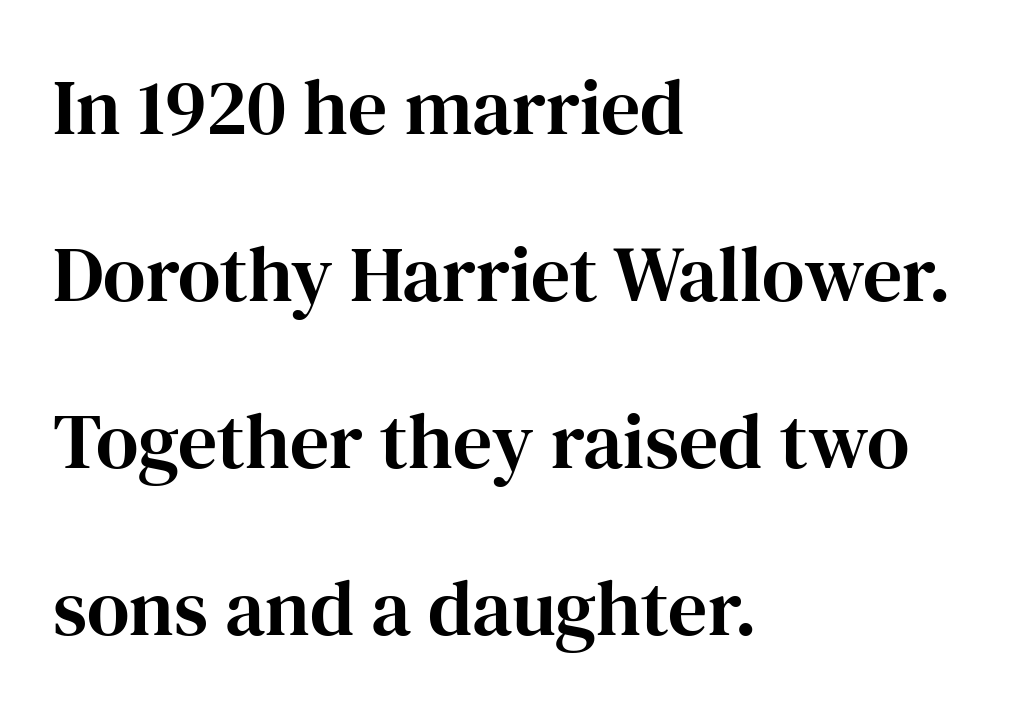
The image shows 78 px serif type, upright; set left-aligned, loose line spacing (2.14x), normal letter spacing, not underlined; high stroke contrast and a medium x-height.
